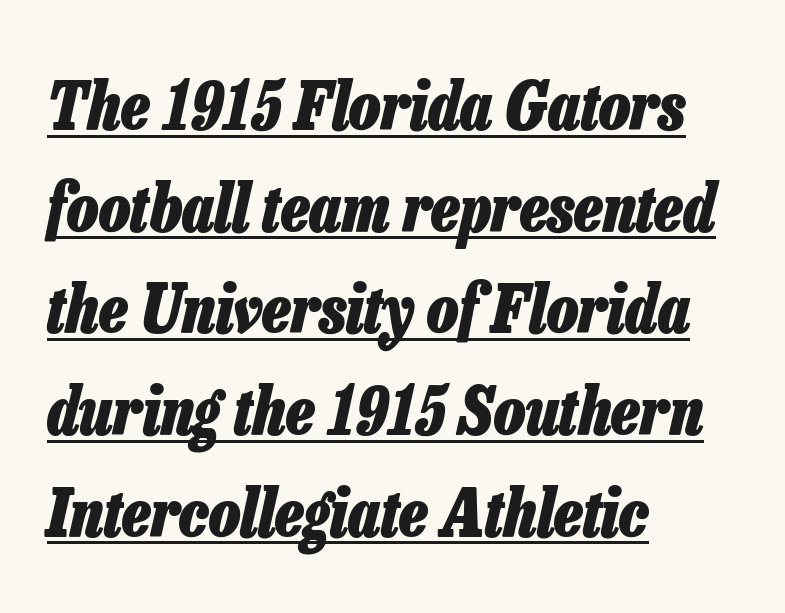
{"italic": "yes", "lean": "right", "slant_degrees": 13, "bold": "yes", "weight": "heavy", "width": "condensed", "stroke_contrast": "low", "x_height": "medium", "monospaced": "no", "underline": "yes", "align": "left", "line_spacing": "normal", "line_spacing_ratio": 1.54, "letter_spacing": "normal", "letter_spacing_em": 0.0, "glyph_px": 66}
